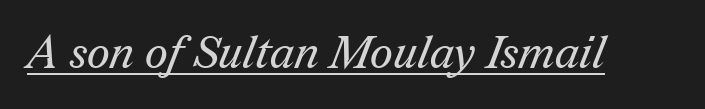
Q: Is the text bold? A: No.
Q: Is the typeface a serif or a sans-serif typeface? A: Serif.
Q: Is the text underlined? A: Yes.
Q: Is the spacing between letters normal or unusually wide? A: Normal.
Q: Width (condensed, normal, or wide)? A: Normal.
Q: Stroke contrast? A: Medium.
Q: x-height? A: Medium.
Q: Monospaced? A: No.
